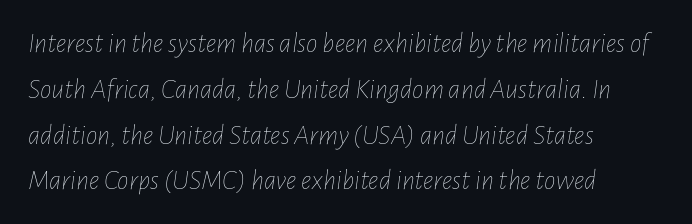
The image shows 29 px thin, condensed type, italic (leaning right); set left-aligned, normal line spacing (1.58x), normal letter spacing, not underlined; low stroke contrast and a medium x-height.
